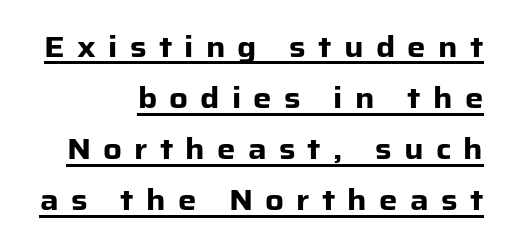
The image shows 29 px heavy sans-serif type, upright; set right-aligned, line spacing 1.76x, unusually wide letter spacing (+0.42 em), underlined; low stroke contrast and a medium x-height.
